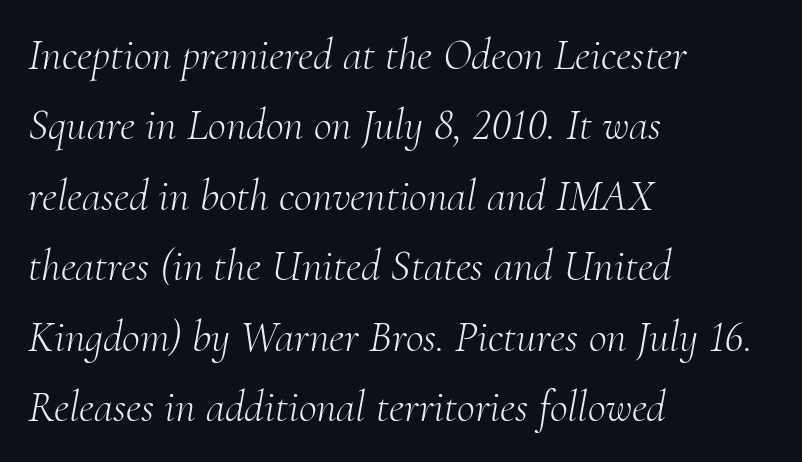
A typesetter would call this proportional, since set widths differ per character. The leading is moderate, giving the passage an even texture. Letter spacing: default. Alignment: flush left. You can tell from the footed stems that serif type was used. No chunkiness to these letters — they're not bold.
